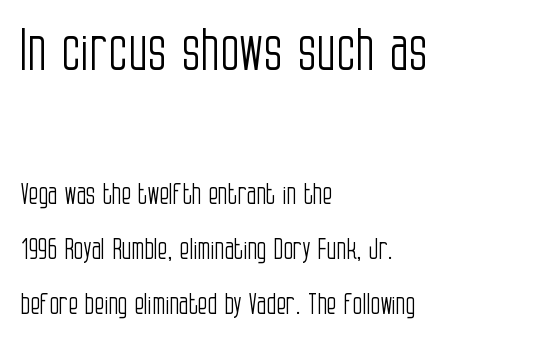
Q: Is the text bold? A: No.
Q: Is the text italic (slanted)? A: No, it is upright.
Q: Is the typeface a serif or a sans-serif typeface? A: Sans-serif.
Q: Is the text underlined? A: No.
Q: How is the paragraph aligned? A: Left-aligned.
Q: Is the spacing between letters normal or unusually wide? A: Normal.
Q: Is the spacing between lines tight, normal or loose? A: Loose.
Q: Which block of text is set in a larger size, the first (top) or the second (bottom)? A: The first (top) one.
Q: Width (condensed, normal, or wide)? A: Condensed.
Q: Stroke contrast? A: Low.
Q: x-height? A: Large.
Q: Monospaced? A: No.
